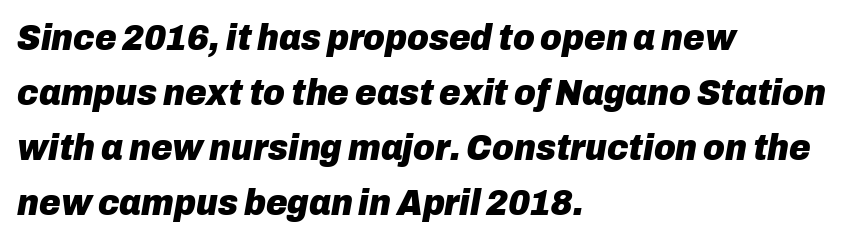
The ragged edge is on the right, which tells us the setting is flush left. Style check: oblique. The face used here is proportionally spaced, like ordinary book or web type. Tracking here is standard; glyphs follow each other at the usual distance.
